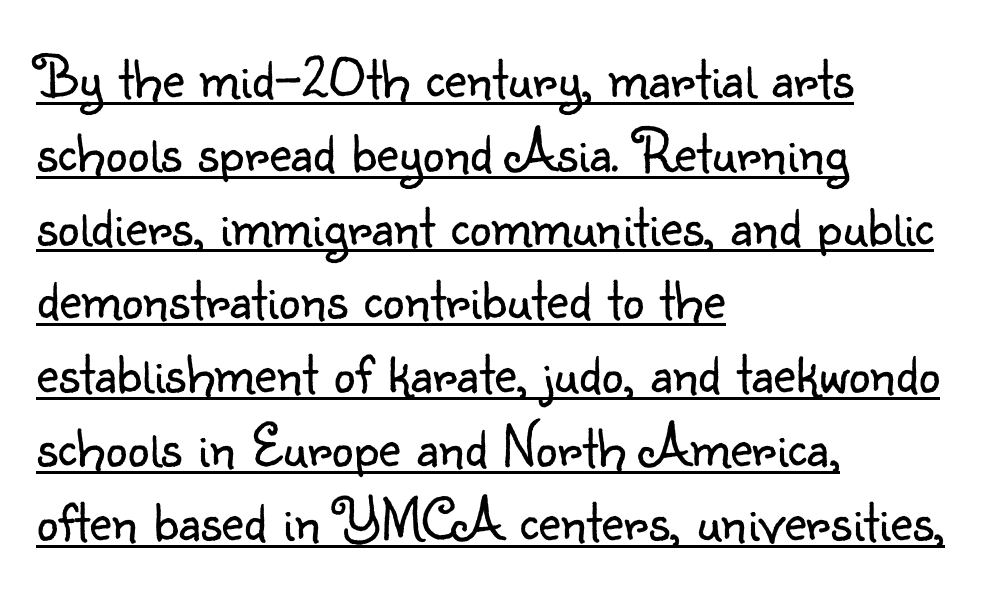
{"serif": "no", "italic": "no", "bold": "no", "weight": "light", "width": "normal", "stroke_contrast": "low", "x_height": "small", "monospaced": "no", "underline": "yes", "align": "left", "line_spacing_ratio": 1.21, "letter_spacing": "normal", "letter_spacing_em": 0.0, "glyph_px": 61}
